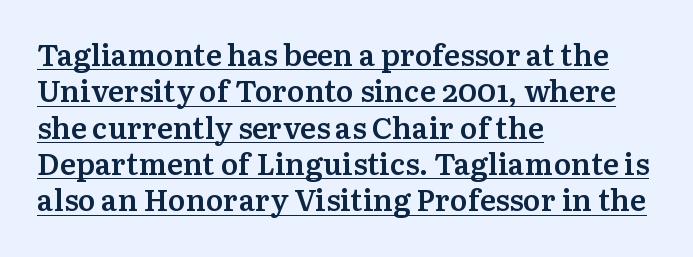
The image shows 30 px semibold serif type, upright; set left-aligned, line spacing 1.21x, normal letter spacing, underlined; medium stroke contrast and a medium x-height.
